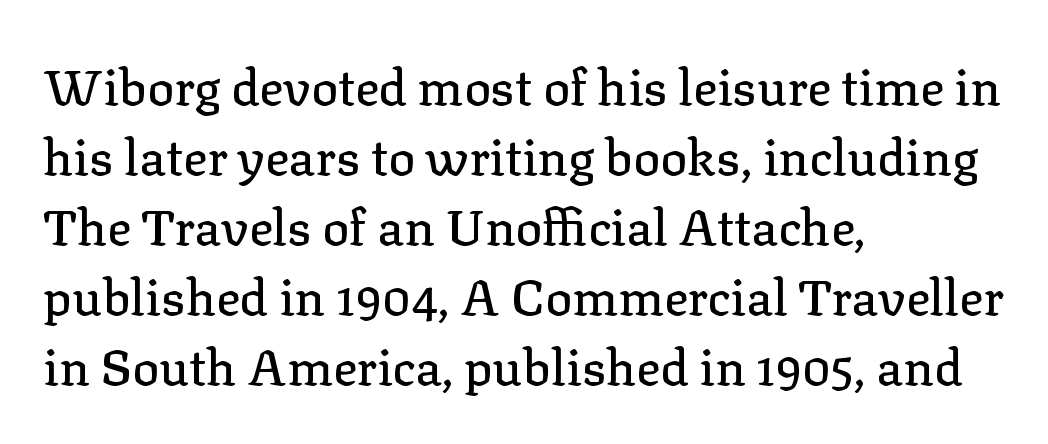
The image shows 50 px serif type, upright; set left-aligned, normal line spacing (1.4x), normal letter spacing, not underlined; low stroke contrast and a medium x-height.
